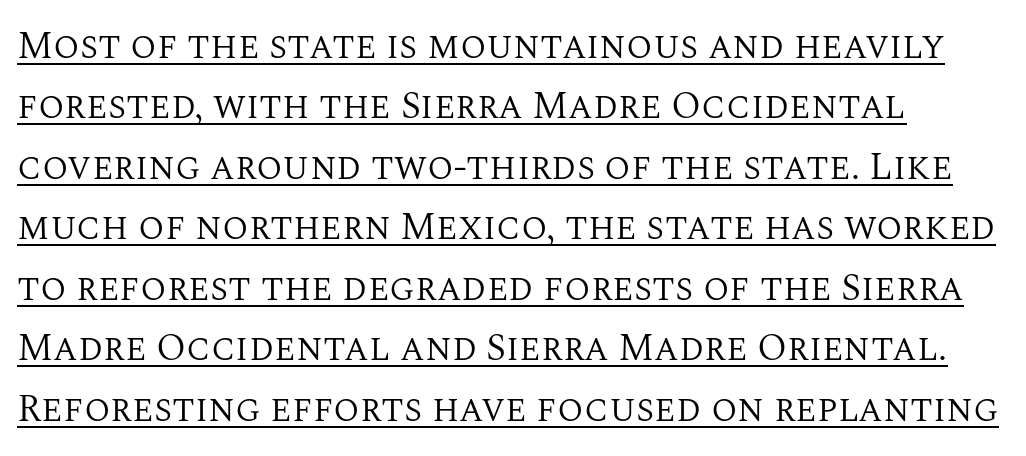
Q: Is the text bold? A: No.
Q: Is the text italic (slanted)? A: No, it is upright.
Q: Is the typeface a serif or a sans-serif typeface? A: Serif.
Q: Is the text underlined? A: Yes.
Q: How is the paragraph aligned? A: Left-aligned.
Q: Is the spacing between letters normal or unusually wide? A: Normal.
Q: Is the spacing between lines tight, normal or loose? A: Normal.
Q: Width (condensed, normal, or wide)? A: Normal.
Q: Stroke contrast? A: Medium.
Q: x-height? A: Large.
Q: Monospaced? A: No.
